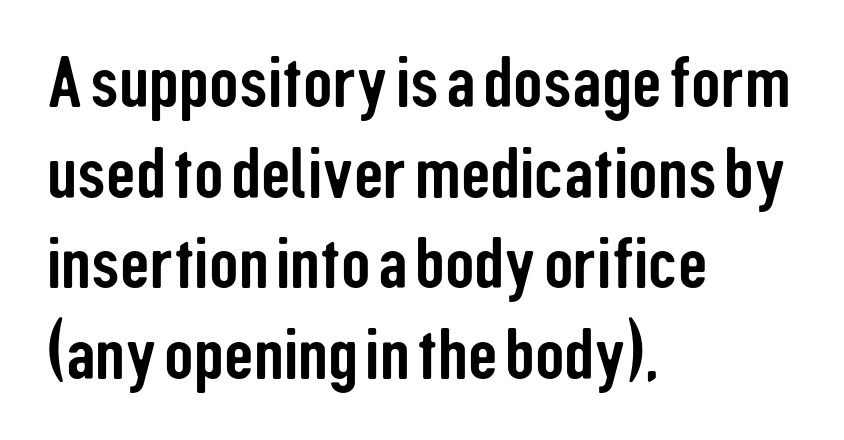
The image shows 73 px condensed sans-serif type, upright; set left-aligned, line spacing 1.24x, normal letter spacing, not underlined; low stroke contrast and a medium x-height.
